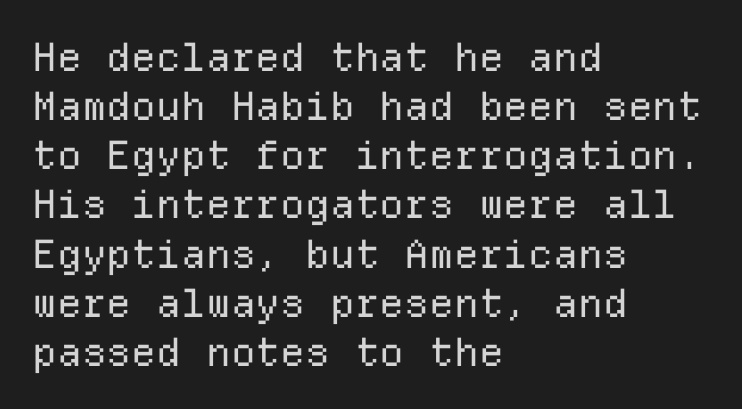
The block of text has a typical density, with ordinary space between rows. This sample uses plain, unmodified letter spacing. The font family rendered here belongs to the sans-serif group. The specimen omits any rule beneath the text block's lines.
